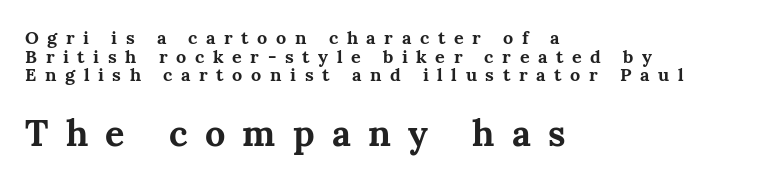
Q: Is the text bold? A: Yes.
Q: Is the text italic (slanted)? A: No, it is upright.
Q: Is the typeface a serif or a sans-serif typeface? A: Serif.
Q: Is the text underlined? A: No.
Q: How is the paragraph aligned? A: Left-aligned.
Q: Is the spacing between letters normal or unusually wide? A: Unusually wide.
Q: Is the spacing between lines tight, normal or loose? A: Tight.
Q: Which block of text is set in a larger size, the first (top) or the second (bottom)? A: The second (bottom) one.
Q: Width (condensed, normal, or wide)? A: Normal.
Q: Stroke contrast? A: Medium.
Q: x-height? A: Medium.
Q: Monospaced? A: No.
